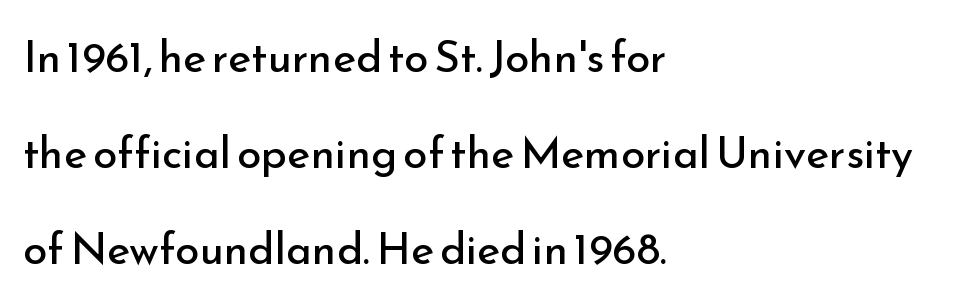
Q: Is the text bold? A: No.
Q: Is the text italic (slanted)? A: No, it is upright.
Q: Is the typeface a serif or a sans-serif typeface? A: Sans-serif.
Q: Is the text underlined? A: No.
Q: How is the paragraph aligned? A: Left-aligned.
Q: Is the spacing between letters normal or unusually wide? A: Normal.
Q: Is the spacing between lines tight, normal or loose? A: Loose.
Q: Width (condensed, normal, or wide)? A: Normal.
Q: Stroke contrast? A: Low.
Q: x-height? A: Small.
Q: Monospaced? A: No.
